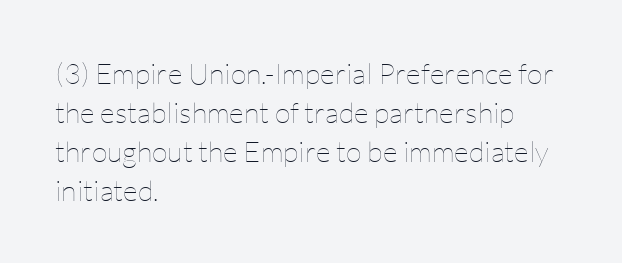
Q: Is the text bold? A: No.
Q: Is the text italic (slanted)? A: No, it is upright.
Q: Is the text underlined? A: No.
Q: How is the paragraph aligned? A: Left-aligned.
Q: Is the spacing between letters normal or unusually wide? A: Normal.
Q: Is the spacing between lines tight, normal or loose? A: Normal.
Q: Width (condensed, normal, or wide)? A: Normal.
Q: Stroke contrast? A: Low.
Q: x-height? A: Medium.
Q: Monospaced? A: No.
